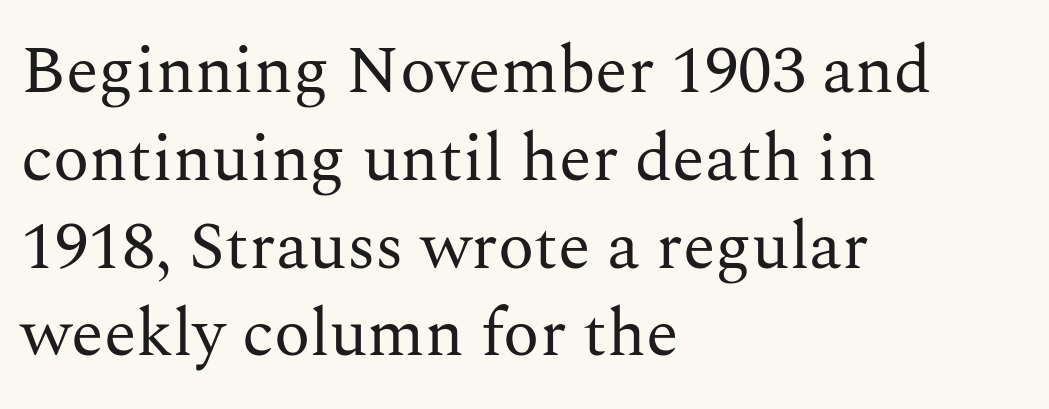
Q: Is the text bold? A: No.
Q: Is the text italic (slanted)? A: No, it is upright.
Q: Is the typeface a serif or a sans-serif typeface? A: Serif.
Q: Is the text underlined? A: No.
Q: How is the paragraph aligned? A: Left-aligned.
Q: Is the spacing between letters normal or unusually wide? A: Normal.
Q: Is the spacing between lines tight, normal or loose? A: Normal.
Q: Width (condensed, normal, or wide)? A: Normal.
Q: Stroke contrast? A: Medium.
Q: x-height? A: Medium.
Q: Monospaced? A: No.
